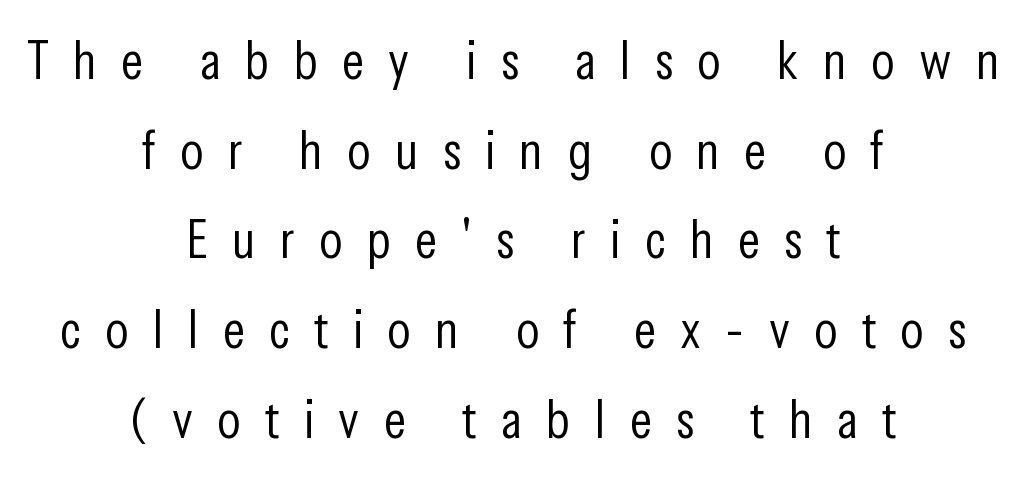
The image shows 54 px light, condensed sans-serif type, upright; set centered, normal line spacing (1.66x), unusually wide letter spacing (+0.45 em), not underlined; low stroke contrast and a medium x-height.
